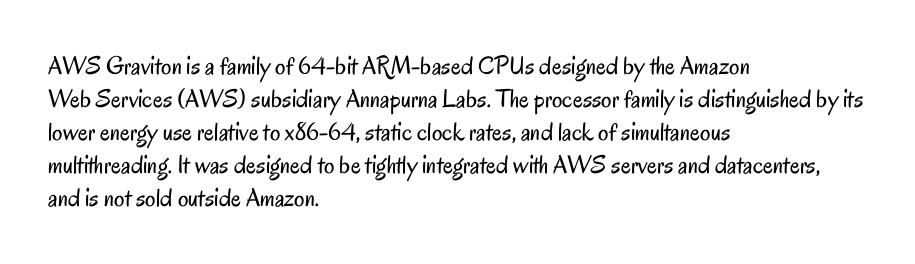
{"italic": "no", "bold": "no", "underline": "no", "align": "left", "line_spacing": "normal", "line_spacing_ratio": 1.27, "letter_spacing": "normal", "letter_spacing_em": 0.0, "glyph_px": 26}
